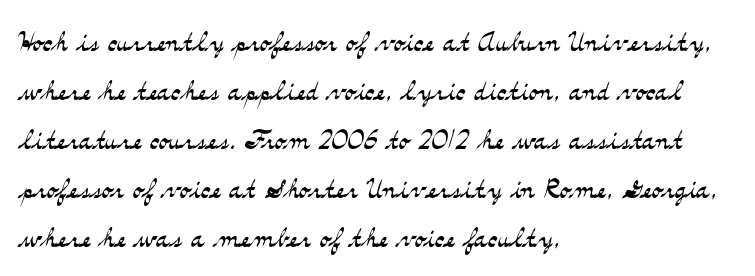
Q: Is the text bold? A: No.
Q: Is the text italic (slanted)? A: Yes.
Q: Is the typeface a serif or a sans-serif typeface? A: Serif.
Q: Is the text underlined? A: No.
Q: How is the paragraph aligned? A: Left-aligned.
Q: Is the spacing between letters normal or unusually wide? A: Normal.
Q: Is the spacing between lines tight, normal or loose? A: Normal.
Q: Width (condensed, normal, or wide)? A: Wide.
Q: Stroke contrast? A: Medium.
Q: x-height? A: Small.
Q: Monospaced? A: No.
